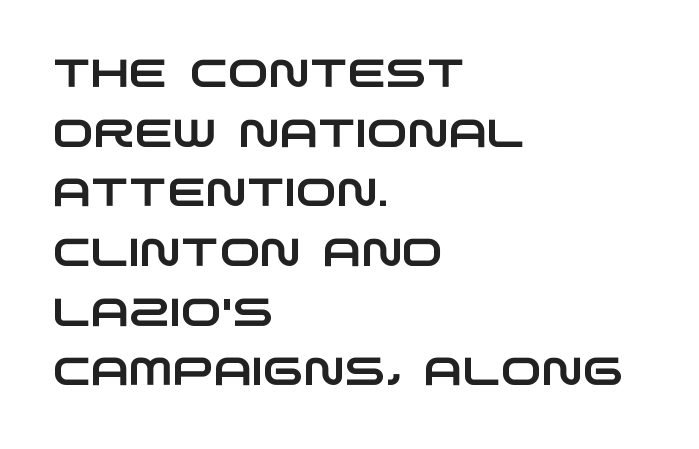
The image shows 39 px wide sans-serif type; set left-aligned, normal line spacing (1.53x), normal letter spacing, not underlined; low stroke contrast and a large x-height.
